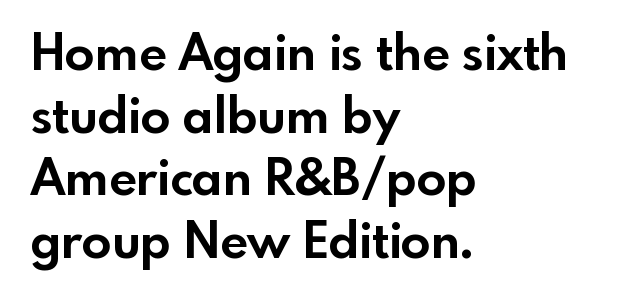
Note: no serifs on the glyphs. A clean baseline with only descenders dipping below it. How heavy is the stroke? Heavy — this is a bold. Vertically, the passage feels balanced, rows spaced as you'd expect. Glyph-to-glyph distance matches everyday printed text. Does the lettering tilt? It doesn't — this is upright.
